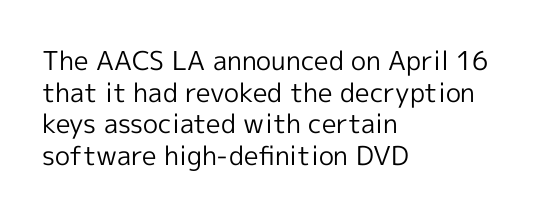
{"italic": "no", "bold": "no", "underline": "no", "align": "left", "line_spacing_ratio": 1.22, "letter_spacing": "normal", "letter_spacing_em": 0.0, "glyph_px": 26}
